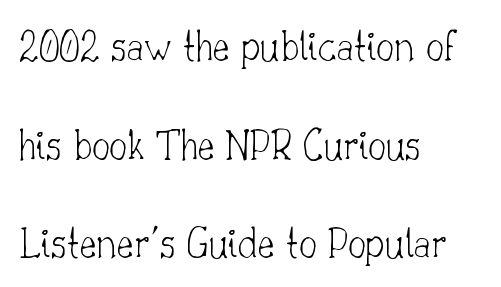
Q: Is the text bold? A: No.
Q: Is the text italic (slanted)? A: No, it is upright.
Q: Is the typeface a serif or a sans-serif typeface? A: Serif.
Q: Is the text underlined? A: No.
Q: How is the paragraph aligned? A: Left-aligned.
Q: Is the spacing between letters normal or unusually wide? A: Normal.
Q: Is the spacing between lines tight, normal or loose? A: Loose.
Q: Width (condensed, normal, or wide)? A: Normal.
Q: Stroke contrast? A: Low.
Q: x-height? A: Small.
Q: Monospaced? A: No.
